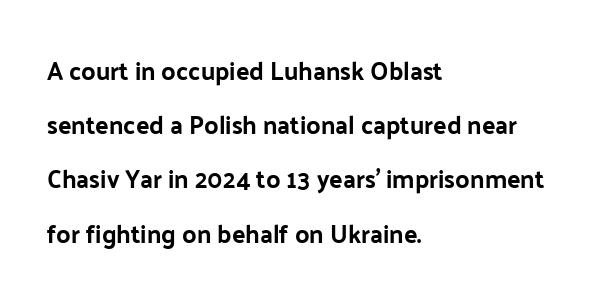
Q: Is the text italic (slanted)? A: No, it is upright.
Q: Is the text underlined? A: No.
Q: How is the paragraph aligned? A: Left-aligned.
Q: Is the spacing between letters normal or unusually wide? A: Normal.
Q: Is the spacing between lines tight, normal or loose? A: Loose.
